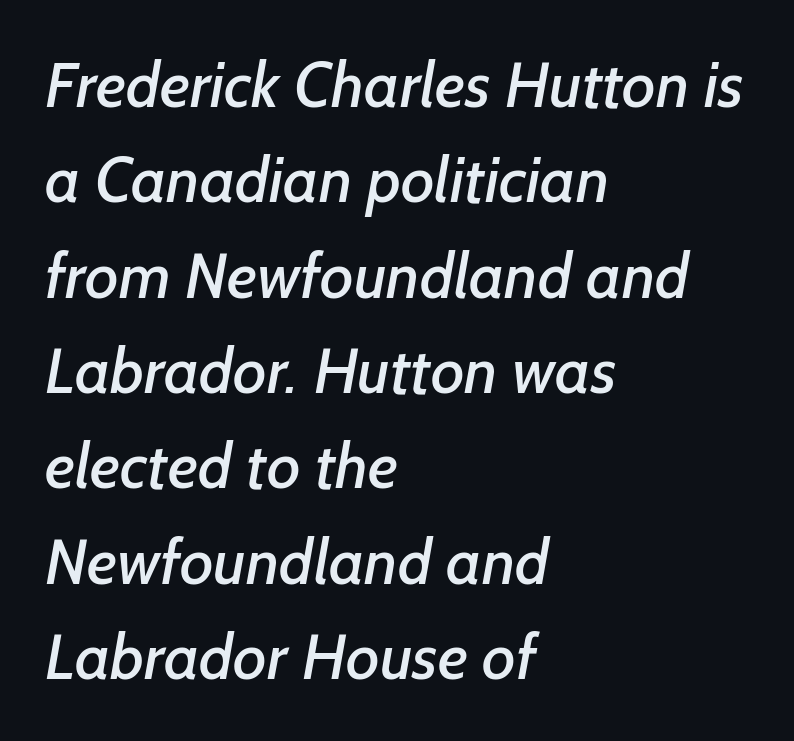
A clean baseline with only descenders dipping below it. The font family rendered here belongs to the sans-serif group. Tracking here is standard; glyphs follow each other at the usual distance. One glance says typical: line gaps are just what's usual. A student would call this left alignment; a typographer would say flush left, rag right.
